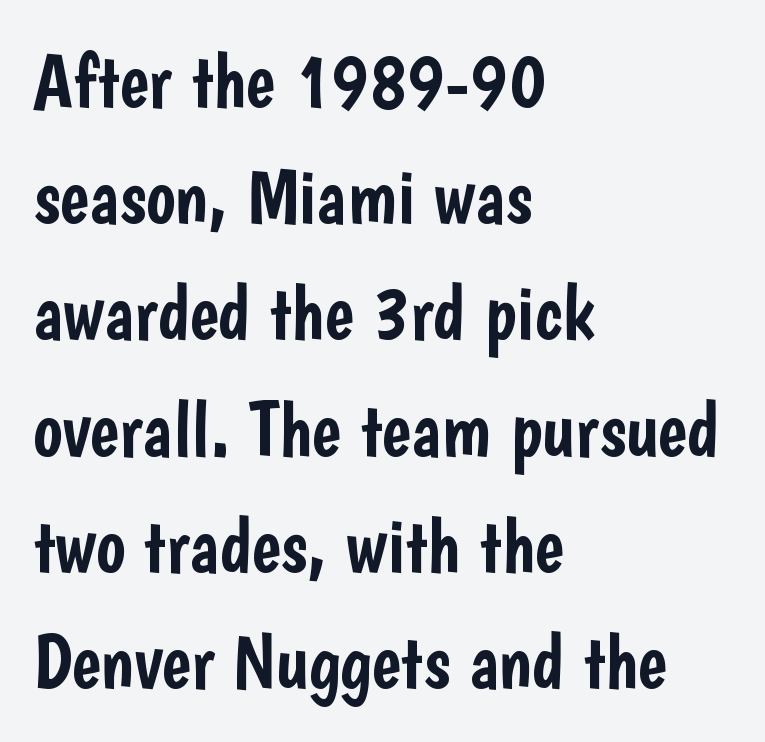
Q: Is the text italic (slanted)? A: No, it is upright.
Q: Is the typeface a serif or a sans-serif typeface? A: Sans-serif.
Q: Is the text underlined? A: No.
Q: How is the paragraph aligned? A: Left-aligned.
Q: Is the spacing between letters normal or unusually wide? A: Normal.
Q: Is the spacing between lines tight, normal or loose? A: Normal.
Q: Width (condensed, normal, or wide)? A: Condensed.
Q: Stroke contrast? A: Low.
Q: x-height? A: Medium.
Q: Monospaced? A: No.
